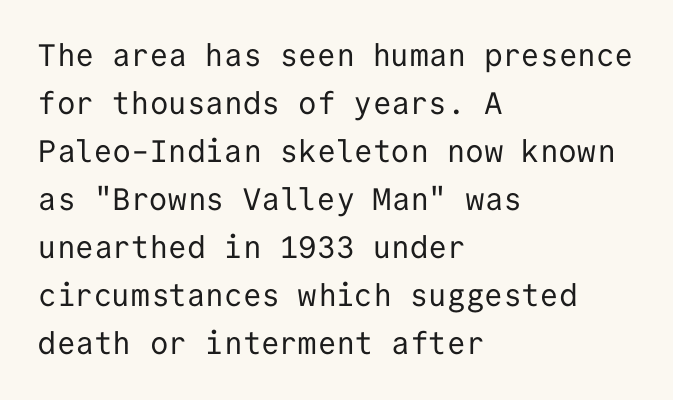
Q: Is the text bold? A: No.
Q: Is the text italic (slanted)? A: No, it is upright.
Q: Is the typeface a serif or a sans-serif typeface? A: Sans-serif.
Q: Is the text underlined? A: No.
Q: How is the paragraph aligned? A: Left-aligned.
Q: Is the spacing between letters normal or unusually wide? A: Normal.
Q: Is the spacing between lines tight, normal or loose? A: Normal.
Q: Width (condensed, normal, or wide)? A: Normal.
Q: Stroke contrast? A: Low.
Q: x-height? A: Medium.
Q: Monospaced? A: Yes.
